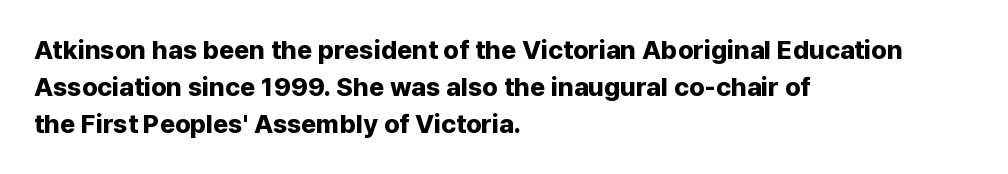
{"italic": "no", "bold": "yes", "underline": "no", "align": "left", "line_spacing": "normal", "line_spacing_ratio": 1.42, "letter_spacing": "normal", "letter_spacing_em": 0.0, "glyph_px": 26}
